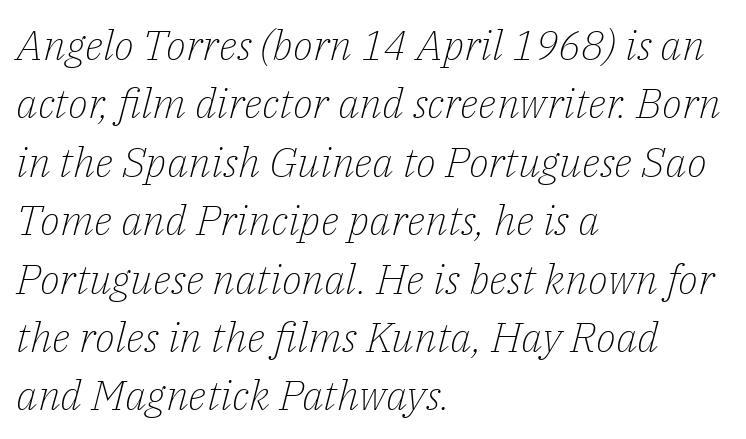
Q: Is the text bold? A: No.
Q: Is the text italic (slanted)? A: Yes, it leans right by about 14 degrees.
Q: Is the typeface a serif or a sans-serif typeface? A: Serif.
Q: Is the text underlined? A: No.
Q: How is the paragraph aligned? A: Left-aligned.
Q: Is the spacing between letters normal or unusually wide? A: Normal.
Q: Is the spacing between lines tight, normal or loose? A: Normal.
Q: Width (condensed, normal, or wide)? A: Normal.
Q: Stroke contrast? A: Low.
Q: x-height? A: Medium.
Q: Monospaced? A: No.
